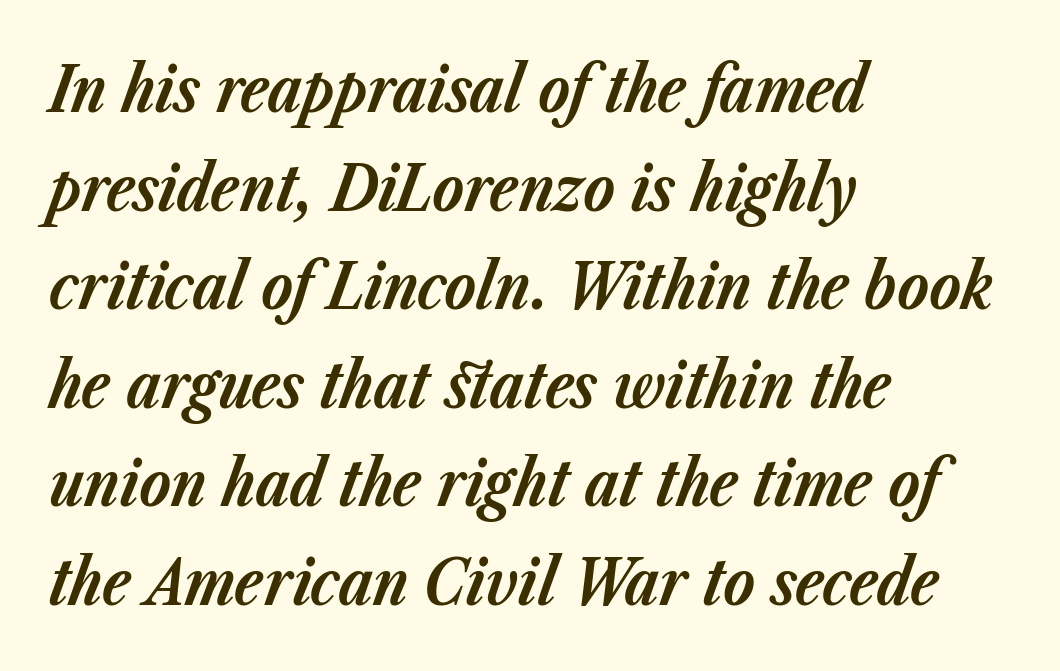
Q: Is the text bold? A: Yes.
Q: Is the text italic (slanted)? A: Yes, it leans right by about 23 degrees.
Q: Is the text underlined? A: No.
Q: How is the paragraph aligned? A: Left-aligned.
Q: Is the spacing between letters normal or unusually wide? A: Normal.
Q: Is the spacing between lines tight, normal or loose? A: Normal.
Q: Width (condensed, normal, or wide)? A: Normal.
Q: Stroke contrast? A: Low.
Q: x-height? A: Medium.
Q: Monospaced? A: No.
